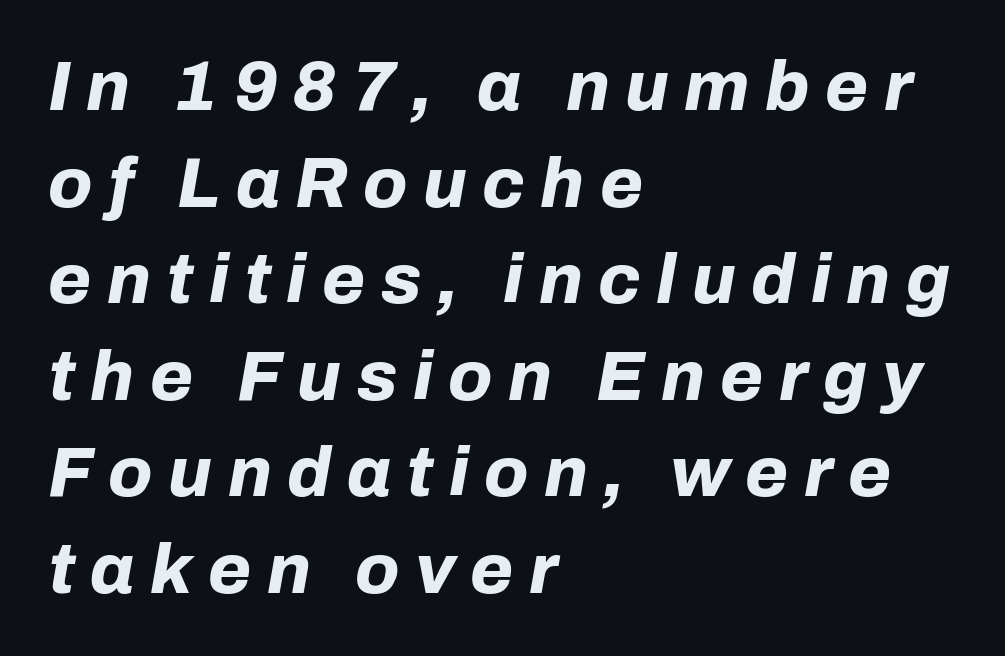
Q: Is the text bold? A: Yes.
Q: Is the text italic (slanted)? A: Yes, it leans right by about 10 degrees.
Q: Is the text underlined? A: No.
Q: How is the paragraph aligned? A: Left-aligned.
Q: Is the spacing between letters normal or unusually wide? A: Unusually wide.
Q: Is the spacing between lines tight, normal or loose? A: Normal.
Q: Width (condensed, normal, or wide)? A: Normal.
Q: Stroke contrast? A: Low.
Q: x-height? A: Medium.
Q: Monospaced? A: No.
